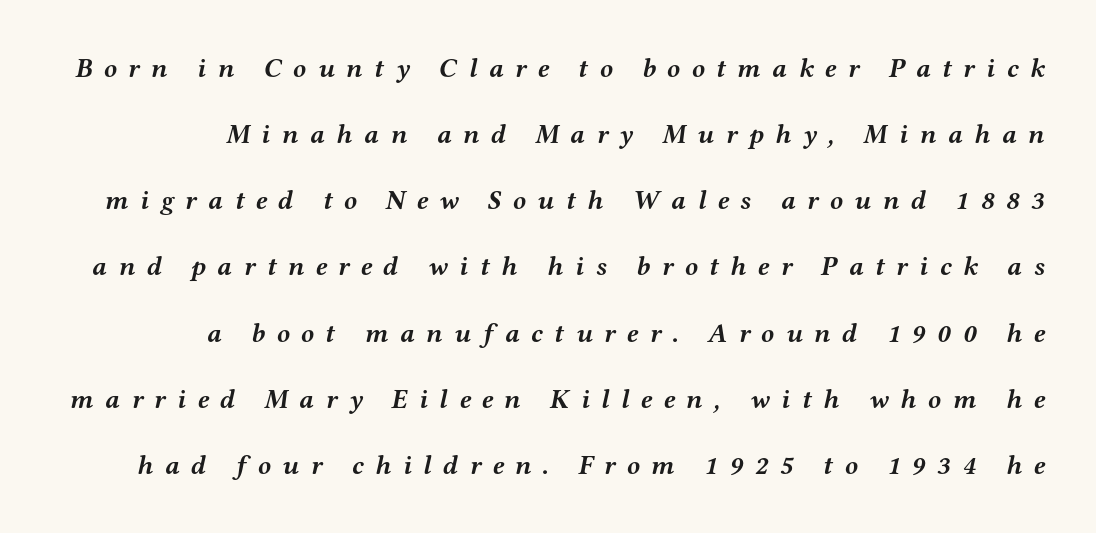
The image shows 27 px bold type, italic (leaning right); set right-aligned, loose line spacing (2.45x), unusually wide letter spacing (+0.42 em), not underlined.
